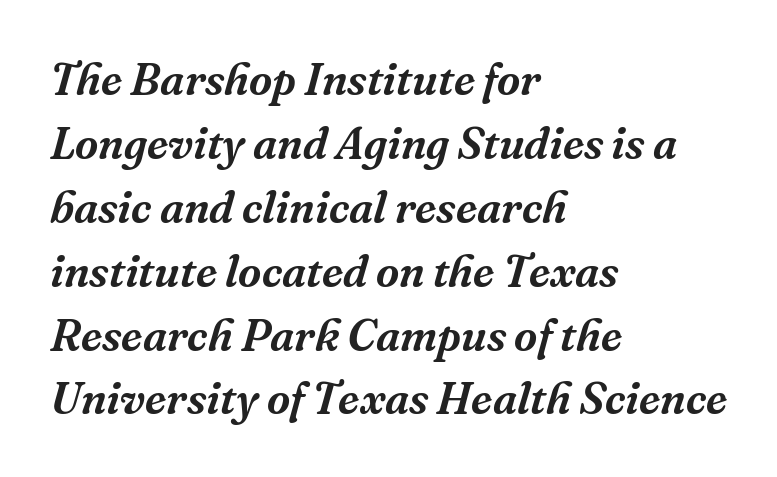
Leading: standard. The baseline area is clear. The passage shown is typed in a proportional face where columns would drift. The rendering applies a slant to the glyphs.
